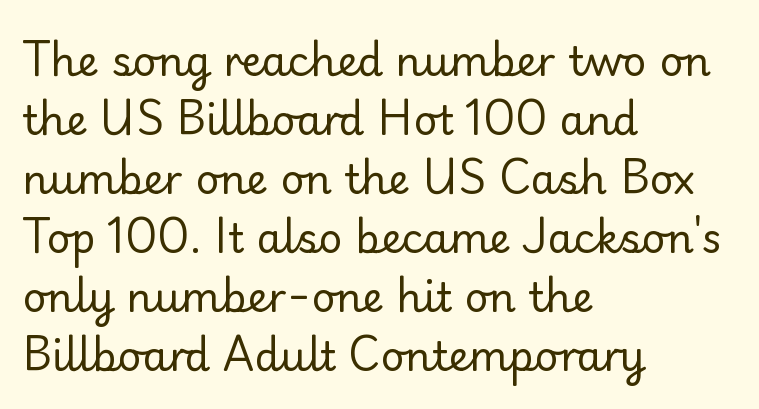
{"serif": "no", "italic": "no", "bold": "no", "weight": "regular", "width": "normal", "stroke_contrast": "low", "x_height": "small", "monospaced": "no", "underline": "no", "align": "left", "line_spacing": "normal", "line_spacing_ratio": 1.44, "letter_spacing": "normal", "letter_spacing_em": 0.0, "glyph_px": 41}
